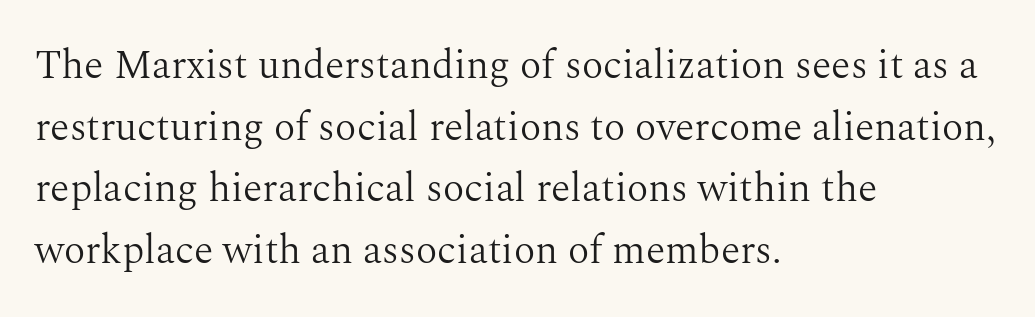
Notice how descenders clear the ascenders below comfortably — that's standard leading. These lines are rendered in a variable-pitch font. The rag falls on the right side of this text block. Does the type have serifs? Yes, each stem ends in a small foot. Students, note that the glyphs here touch the page at normal intervals. The words here are not underlined.
